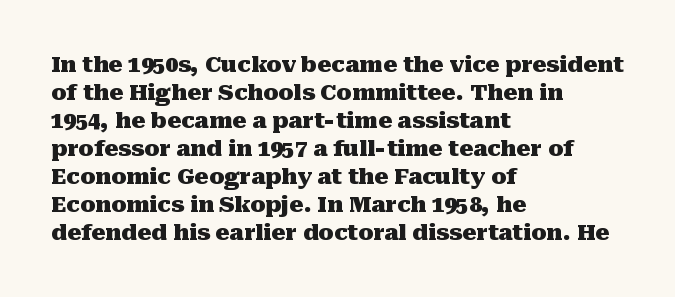
The image shows 22 px bold type, upright; set left-aligned, normal line spacing (1.27x), normal letter spacing, not underlined.
